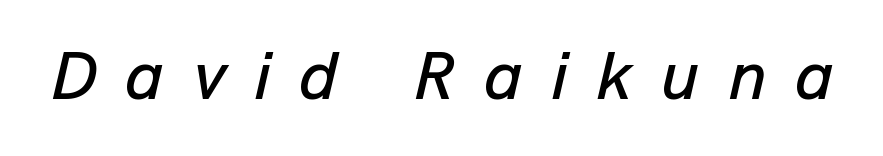
The image shows 69 px text type, italic (leaning right); set unusually wide letter spacing (+0.41 em), not underlined; low stroke contrast and a medium x-height.
